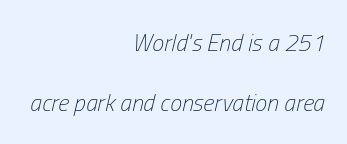
{"italic": "yes", "lean": "right", "slant_degrees": 13, "bold": "no", "underline": "no", "align": "right", "line_spacing": "loose", "line_spacing_ratio": 2.49, "letter_spacing": "normal", "letter_spacing_em": 0.0, "glyph_px": 24}
